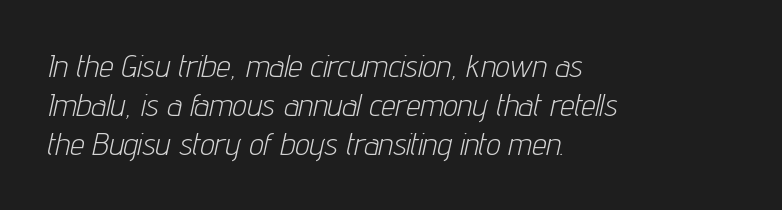
Q: Is the text bold? A: No.
Q: Is the text italic (slanted)? A: Yes, it leans right by about 12 degrees.
Q: Is the text underlined? A: No.
Q: How is the paragraph aligned? A: Left-aligned.
Q: Is the spacing between letters normal or unusually wide? A: Normal.
Q: Width (condensed, normal, or wide)? A: Condensed.
Q: Stroke contrast? A: Low.
Q: x-height? A: Medium.
Q: Monospaced? A: No.
